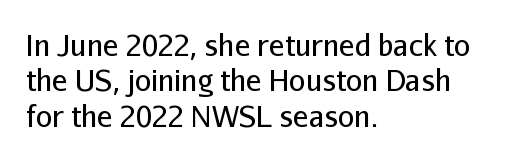
Nope, not italic — everything's standing straight. The letterforms sit shoulder to shoulder at normal distance. No extra ink here — the face is not bold. Check under the words: just untouched page. The text block is weighted toward the left margin, trailing off unevenly rightward. You could not count columns in this text — the font is proportionally spaced.
